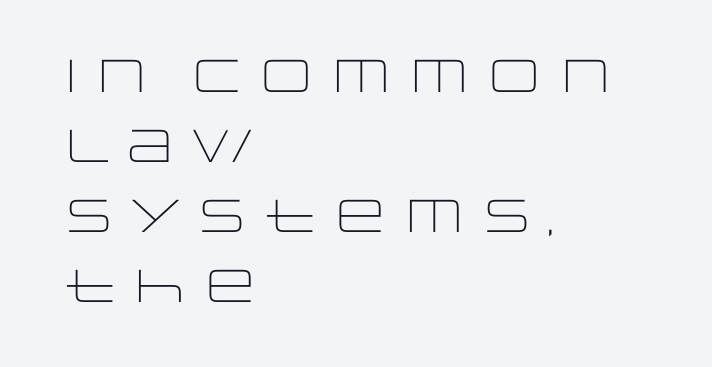
Q: Is the text bold? A: No.
Q: Is the text italic (slanted)? A: No, it is upright.
Q: Is the typeface a serif or a sans-serif typeface? A: Sans-serif.
Q: Is the text underlined? A: No.
Q: How is the paragraph aligned? A: Left-aligned.
Q: Is the spacing between letters normal or unusually wide? A: Normal.
Q: Is the spacing between lines tight, normal or loose? A: Normal.
Q: Width (condensed, normal, or wide)? A: Wide.
Q: Stroke contrast? A: Low.
Q: x-height? A: Large.
Q: Monospaced? A: No.
